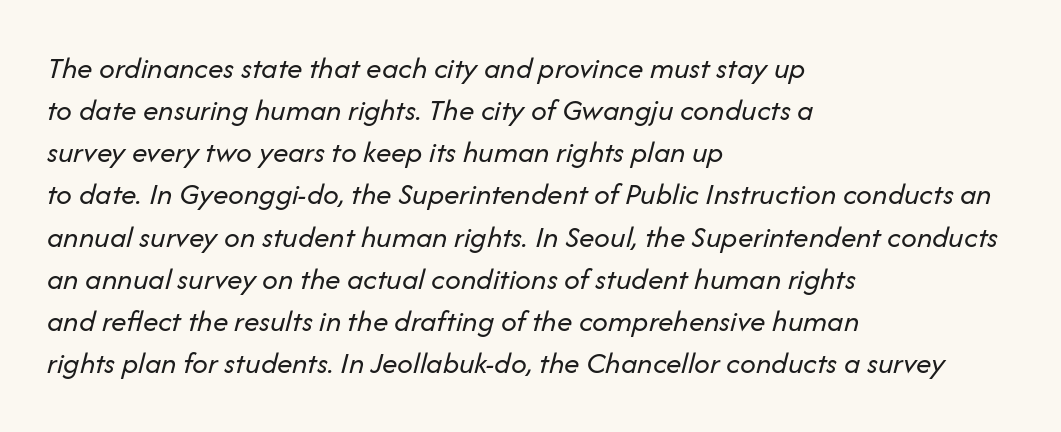
The image shows 31 px regular-weight type, italic (leaning right); set left-aligned, normal line spacing (1.36x), normal letter spacing, not underlined; low stroke contrast and a medium x-height.
